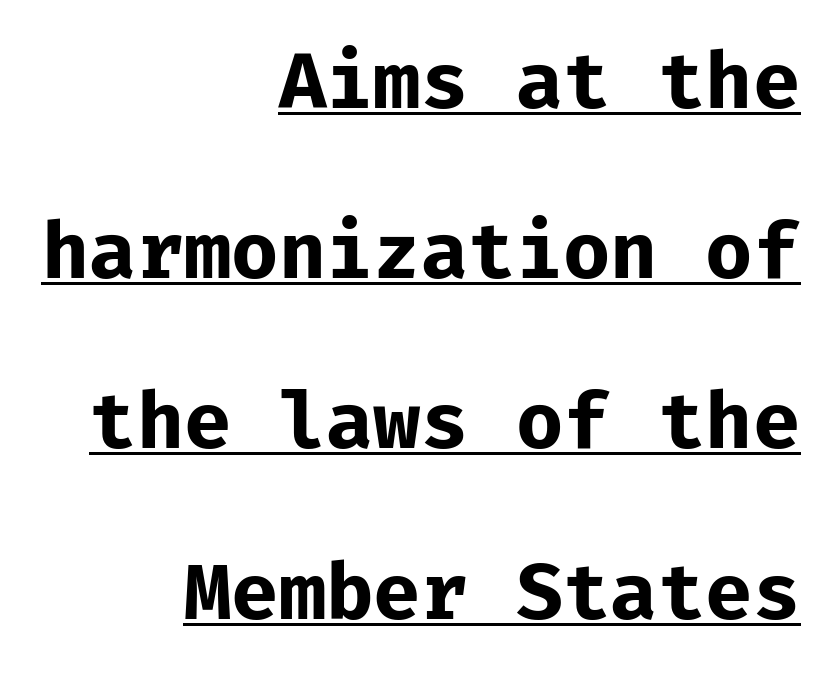
Q: Is the text bold? A: Yes.
Q: Is the text italic (slanted)? A: No, it is upright.
Q: Is the typeface a serif or a sans-serif typeface? A: Sans-serif.
Q: Is the text underlined? A: Yes.
Q: How is the paragraph aligned? A: Right-aligned.
Q: Is the spacing between letters normal or unusually wide? A: Normal.
Q: Is the spacing between lines tight, normal or loose? A: Loose.
Q: Width (condensed, normal, or wide)? A: Normal.
Q: Stroke contrast? A: Low.
Q: x-height? A: Medium.
